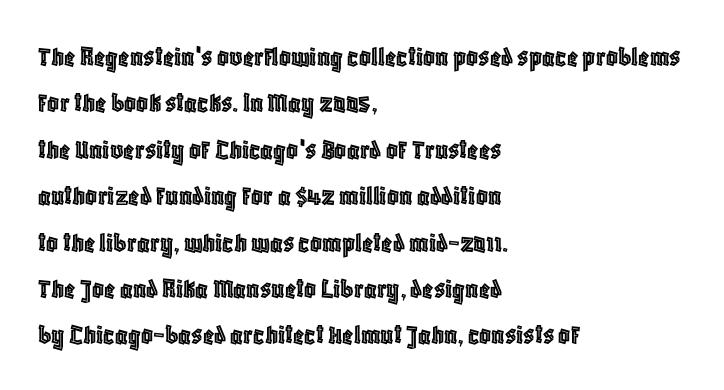
A classic flush-left, rag-right setting is used for this passage. Does the lettering tilt? It doesn't — this is upright. The face used here is proportionally spaced, like ordinary book or web type. How would I describe the line gaps? Plain and ordinary. Here the glyphs are tracked normally, forming tight word shapes. Nobody drew a line under any word here.
